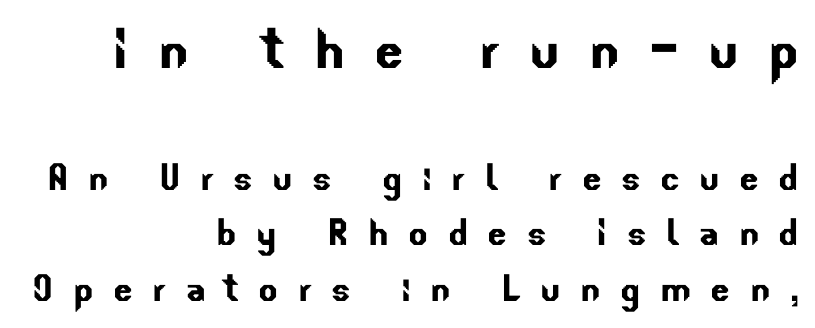
Q: Is the typeface a serif or a sans-serif typeface? A: Sans-serif.
Q: Is the text underlined? A: No.
Q: How is the paragraph aligned? A: Right-aligned.
Q: Is the spacing between letters normal or unusually wide? A: Unusually wide.
Q: Which block of text is set in a larger size, the first (top) or the second (bottom)? A: The first (top) one.
Q: Width (condensed, normal, or wide)? A: Normal.
Q: Stroke contrast? A: Low.
Q: x-height? A: Small.
Q: Monospaced? A: No.
